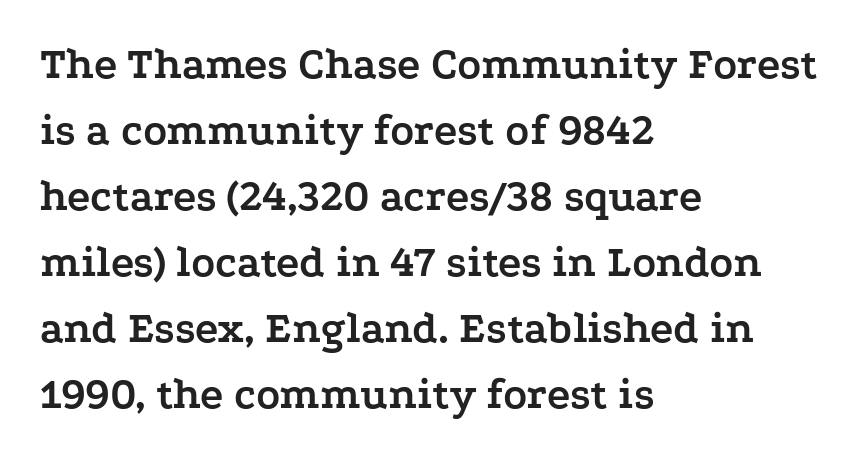
{"serif": "yes", "italic": "no", "bold": "yes", "weight": "semibold", "width": "wide", "stroke_contrast": "low", "x_height": "medium", "monospaced": "no", "underline": "no", "align": "left", "line_spacing": "normal", "line_spacing_ratio": 1.5, "letter_spacing": "normal", "letter_spacing_em": 0.0, "glyph_px": 44}
